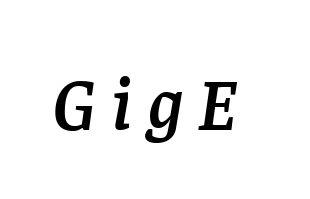
{"serif": "yes", "italic": "yes", "lean": "right", "slant_degrees": 8, "width": "normal", "stroke_contrast": "low", "x_height": "large", "monospaced": "no", "underline": "no", "letter_spacing": "wide", "letter_spacing_em": 0.2, "glyph_px": 74}
